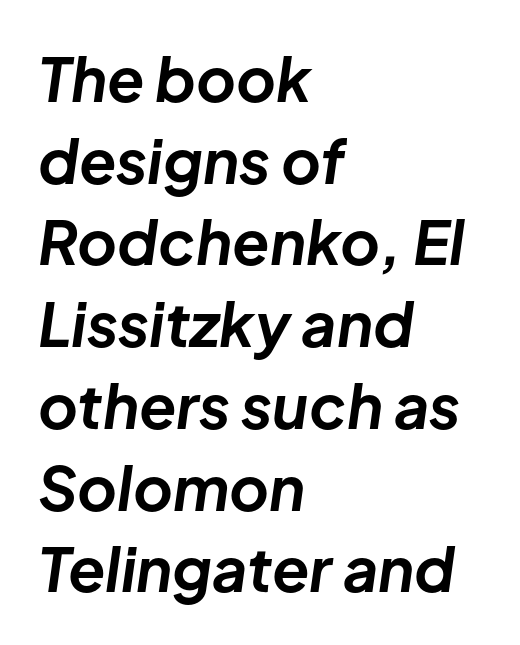
Q: Is the text bold? A: Yes.
Q: Is the text italic (slanted)? A: Yes, it leans right by about 8 degrees.
Q: Is the text underlined? A: No.
Q: How is the paragraph aligned? A: Left-aligned.
Q: Is the spacing between letters normal or unusually wide? A: Normal.
Q: Is the spacing between lines tight, normal or loose? A: Normal.
Q: Width (condensed, normal, or wide)? A: Normal.
Q: Stroke contrast? A: Low.
Q: x-height? A: Medium.
Q: Monospaced? A: No.
